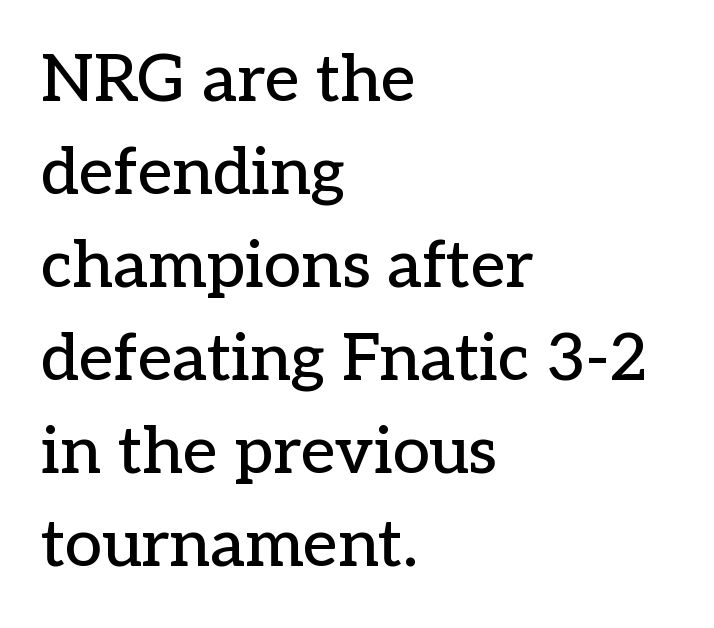
Q: Is the text italic (slanted)? A: No, it is upright.
Q: Is the typeface a serif or a sans-serif typeface? A: Serif.
Q: Is the text underlined? A: No.
Q: How is the paragraph aligned? A: Left-aligned.
Q: Is the spacing between letters normal or unusually wide? A: Normal.
Q: Is the spacing between lines tight, normal or loose? A: Normal.
Q: Width (condensed, normal, or wide)? A: Normal.
Q: Stroke contrast? A: Low.
Q: x-height? A: Medium.
Q: Monospaced? A: No.
